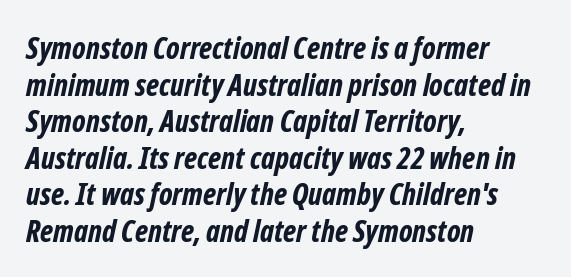
{"serif": "no", "bold": "yes", "weight": "bold", "width": "condensed", "stroke_contrast": "low", "x_height": "medium", "monospaced": "no", "underline": "no", "align": "left", "line_spacing_ratio": 1.22, "letter_spacing": "normal", "letter_spacing_em": 0.0, "glyph_px": 30}
